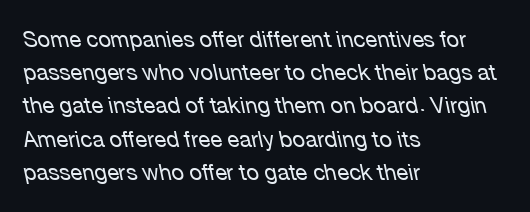
{"italic": "yes", "lean": "left", "slant_degrees": 12, "bold": "no", "underline": "no", "align": "left", "line_spacing": "normal", "line_spacing_ratio": 1.51, "letter_spacing": "normal", "letter_spacing_em": 0.0, "glyph_px": 22}
